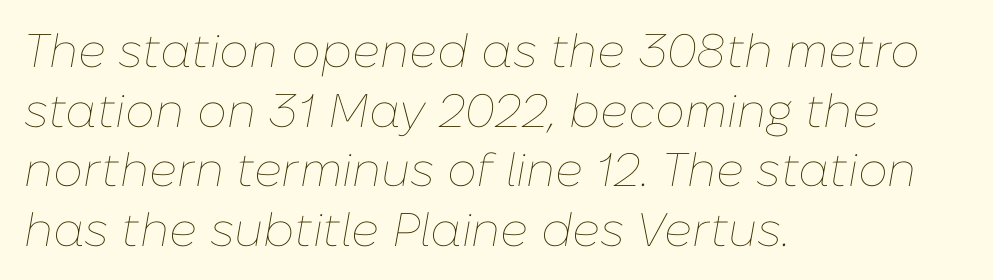
The image shows 47 px thin type, italic (leaning right); set left-aligned, normal line spacing (1.27x), normal letter spacing, not underlined; low stroke contrast and a medium x-height.
